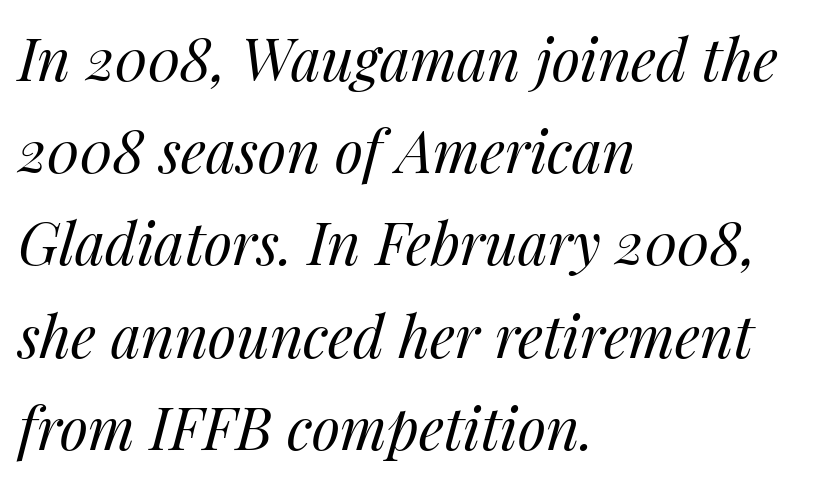
Q: Is the text bold? A: No.
Q: Is the text italic (slanted)? A: Yes, it leans right by about 14 degrees.
Q: Is the text underlined? A: No.
Q: How is the paragraph aligned? A: Left-aligned.
Q: Is the spacing between letters normal or unusually wide? A: Normal.
Q: Is the spacing between lines tight, normal or loose? A: Normal.
Q: Width (condensed, normal, or wide)? A: Normal.
Q: Stroke contrast? A: Medium.
Q: x-height? A: Medium.
Q: Monospaced? A: No.
